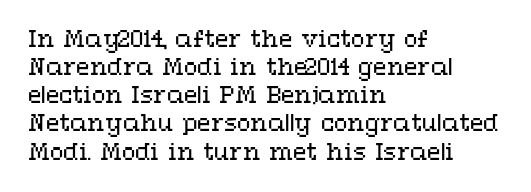
Normally led — the rows are evenly, conventionally spaced. Underlining? Definitely not there. The axis of the letterforms is exactly vertical. The passage is arranged the way most books set body copy — flush left. Default kerning and tracking; the words read as compact shapes.
